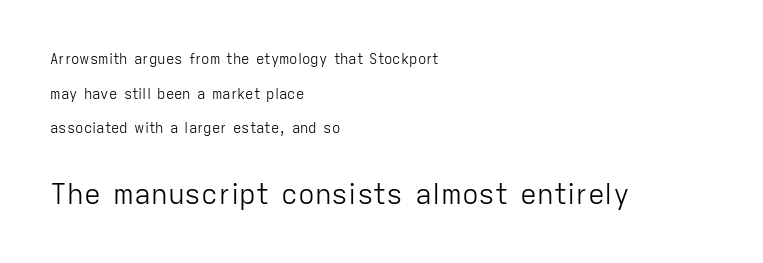
The image shows 28 px light sans-serif type, upright; set left-aligned, loose line spacing (2.47x), normal letter spacing, not underlined; the second (bottom) block is 2.0x larger; low stroke contrast and a medium x-height.
